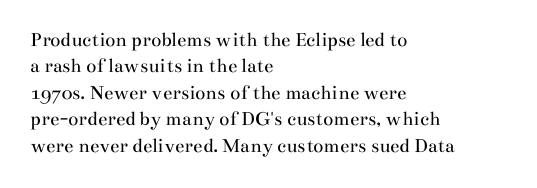
The image shows 21 px text type, upright; set left-aligned, normal line spacing (1.26x), normal letter spacing, not underlined.
